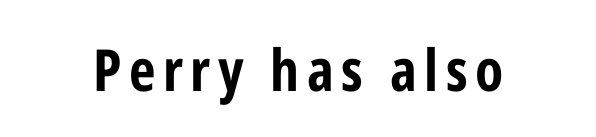
{"serif": "no", "italic": "no", "bold": "yes", "weight": "bold", "width": "condensed", "stroke_contrast": "low", "x_height": "medium", "monospaced": "no", "underline": "no", "glyph_px": 58}
